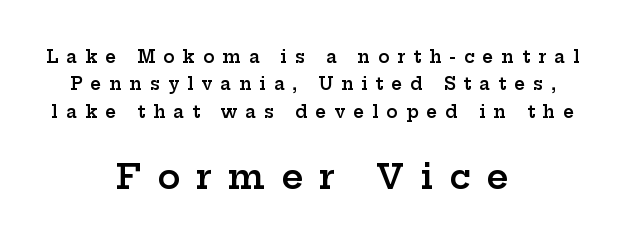
{"serif": "yes", "italic": "no", "bold": "semi", "weight": "semibold", "width": "wide", "stroke_contrast": "low", "x_height": "medium", "monospaced": "no", "underline": "no", "align": "center", "line_spacing": "normal", "line_spacing_ratio": 1.61, "letter_spacing": "wide", "letter_spacing_em": 0.47, "larger_block": "second", "size_ratio": 2.0, "glyph_px": 34}
